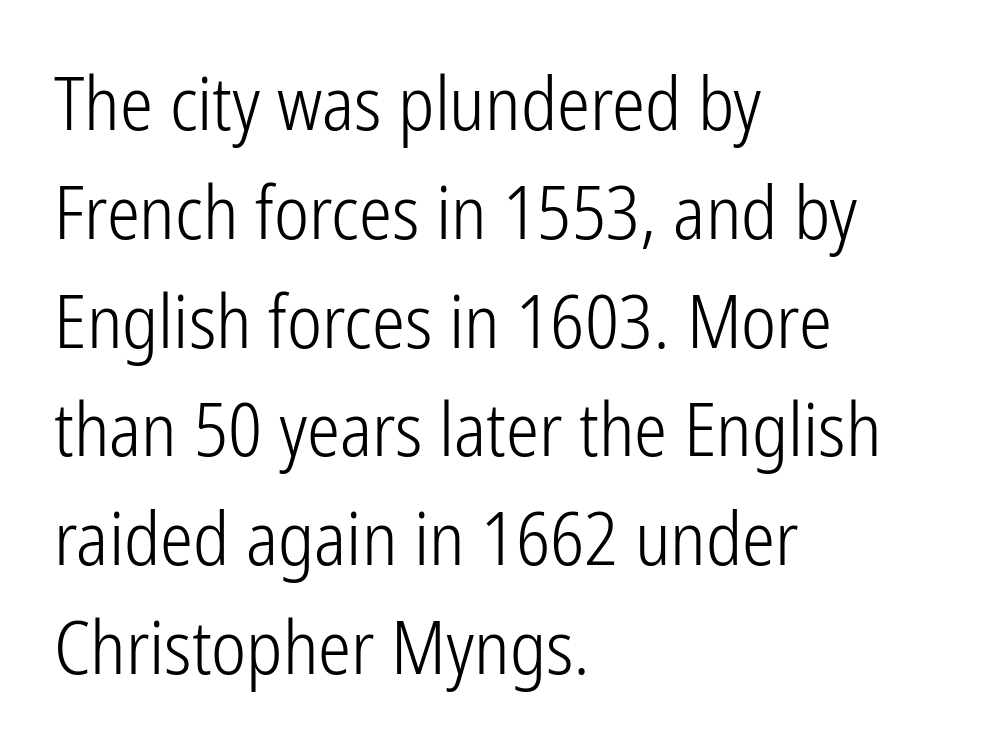
{"serif": "no", "italic": "no", "bold": "no", "weight": "light", "width": "condensed", "stroke_contrast": "low", "x_height": "medium", "monospaced": "no", "underline": "no", "align": "left", "line_spacing": "normal", "line_spacing_ratio": 1.47, "letter_spacing": "normal", "letter_spacing_em": 0.0, "glyph_px": 74}
